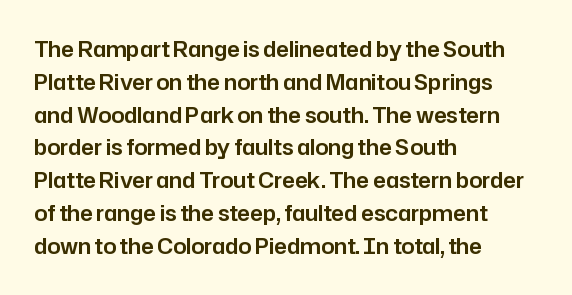
The image shows 21 px text type, upright; set left-aligned, normal line spacing (1.56x), normal letter spacing, not underlined.
